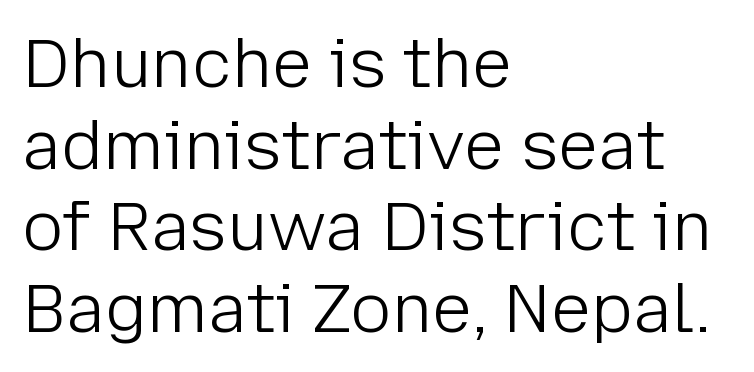
{"serif": "no", "italic": "no", "bold": "no", "weight": "light", "width": "normal", "stroke_contrast": "low", "x_height": "medium", "monospaced": "no", "underline": "no", "align": "left", "line_spacing_ratio": 1.2, "letter_spacing": "normal", "letter_spacing_em": 0.0, "glyph_px": 68}
